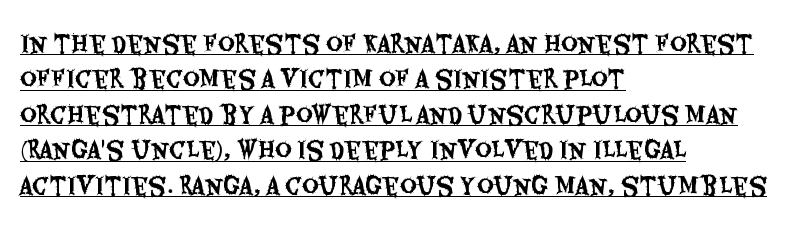
Q: Is the text italic (slanted)? A: No, it is upright.
Q: Is the text underlined? A: Yes.
Q: How is the paragraph aligned? A: Left-aligned.
Q: Is the spacing between letters normal or unusually wide? A: Normal.
Q: Is the spacing between lines tight, normal or loose? A: Normal.
